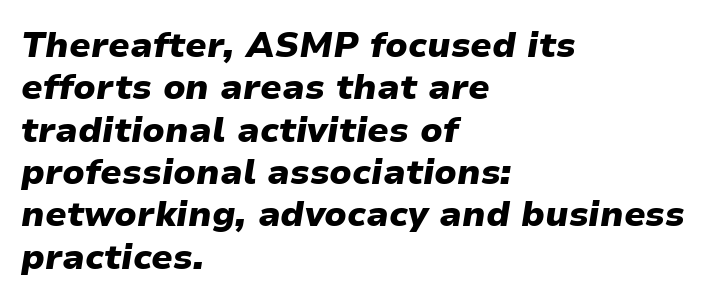
The image shows 35 px heavy type, italic (leaning right); set left-aligned, line spacing 1.21x, normal letter spacing, not underlined; low stroke contrast and a medium x-height.
